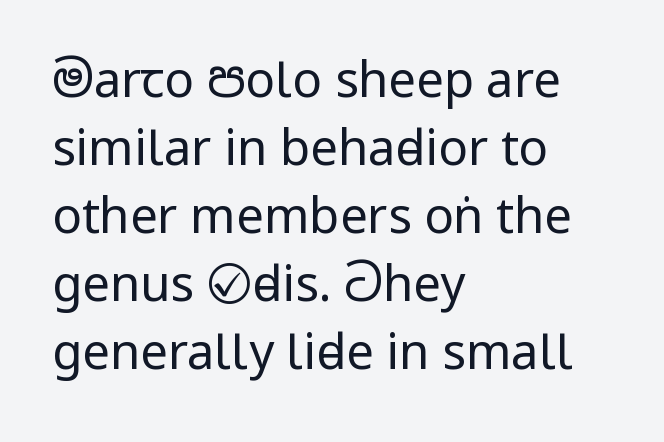
{"serif": "no", "italic": "no", "bold": "no", "weight": "regular", "width": "condensed", "stroke_contrast": "low", "underline": "no", "align": "left", "line_spacing": "normal", "line_spacing_ratio": 1.39, "letter_spacing": "normal", "letter_spacing_em": 0.0, "glyph_px": 49}
